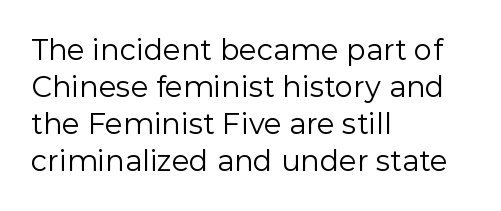
The image shows 29 px regular-weight sans-serif type, upright; set left-aligned, normal line spacing (1.28x), normal letter spacing, not underlined; low stroke contrast and a medium x-height.
